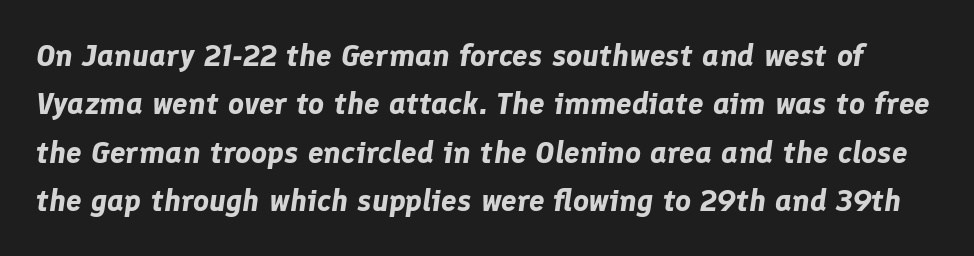
Q: Is the text bold? A: Yes.
Q: Is the text italic (slanted)? A: Yes, it leans right by about 8 degrees.
Q: Is the text underlined? A: No.
Q: Is the spacing between letters normal or unusually wide? A: Normal.
Q: Is the spacing between lines tight, normal or loose? A: Normal.
Q: Width (condensed, normal, or wide)? A: Normal.
Q: Stroke contrast? A: Low.
Q: x-height? A: Medium.
Q: Monospaced? A: No.
